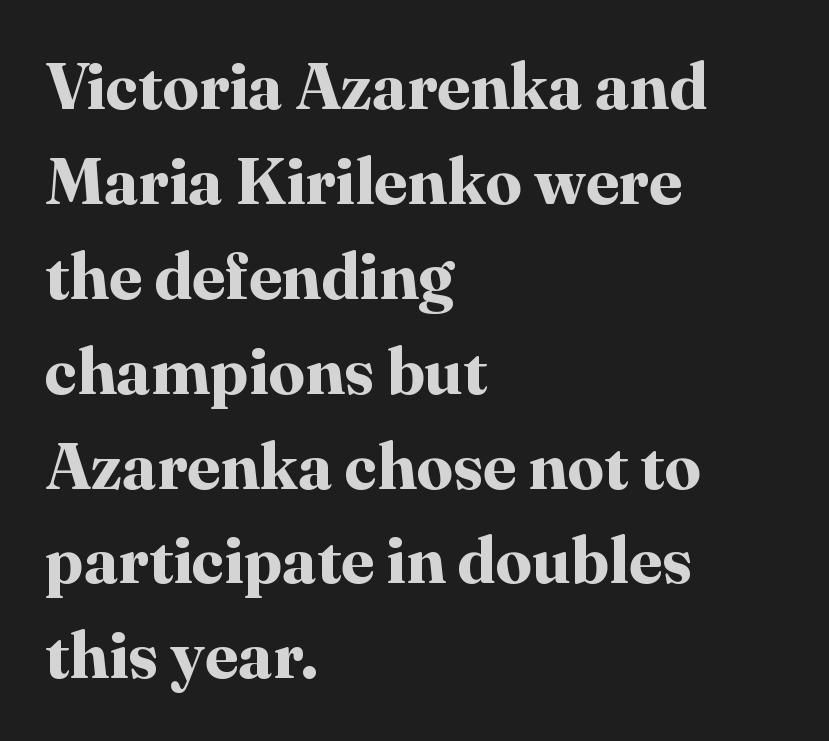
Glyph-to-glyph distance matches everyday printed text. Posture: vertical. The passage shown stacks its lines at a standard gap. Is this a fixed-width face? No — the glyphs have proportional, varying widths. Visually the block forms a straight wall on the left and a jagged coastline on the right.
